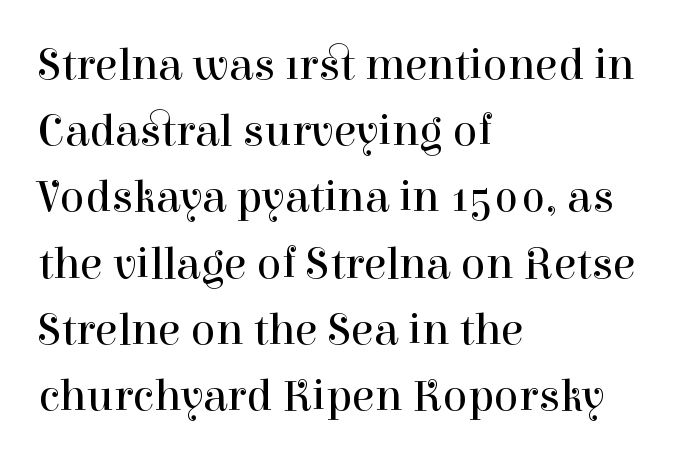
Left-aligned paragraph, ragged on the right. The face used here is seriffed, in the tradition of book romans. The words here are not underlined. Successive baselines arrive at the customary interval. The letters advance in unequal steps, a hallmark of proportional type.
